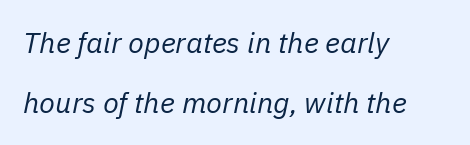
Is the stroke heavy? The answer is a plain regular-or-lighter. Airy leading. The letters are slanted; this is an italic face. Letter spacing: default.
